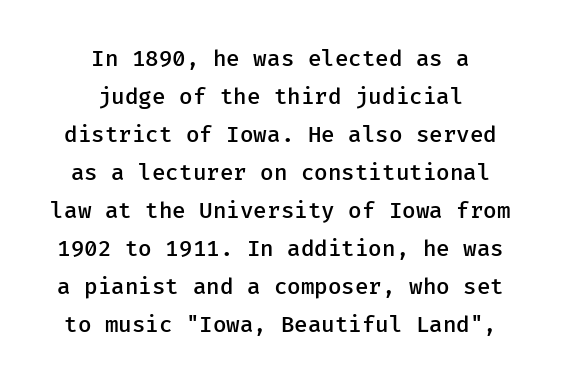
{"italic": "no", "bold": "semi", "underline": "no", "align": "center", "line_spacing_ratio": 1.73, "letter_spacing": "normal", "letter_spacing_em": 0.0, "glyph_px": 22}
